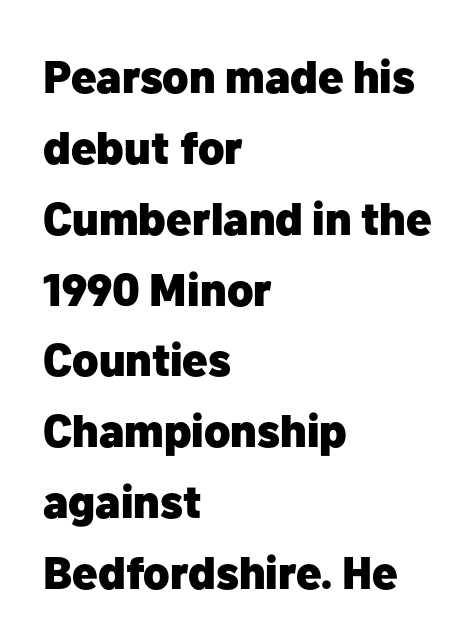
Q: Is the text bold? A: Yes.
Q: Is the text italic (slanted)? A: No, it is upright.
Q: Is the typeface a serif or a sans-serif typeface? A: Sans-serif.
Q: Is the text underlined? A: No.
Q: How is the paragraph aligned? A: Left-aligned.
Q: Is the spacing between letters normal or unusually wide? A: Normal.
Q: Is the spacing between lines tight, normal or loose? A: Normal.
Q: Width (condensed, normal, or wide)? A: Normal.
Q: Stroke contrast? A: Low.
Q: x-height? A: Medium.
Q: Monospaced? A: No.
